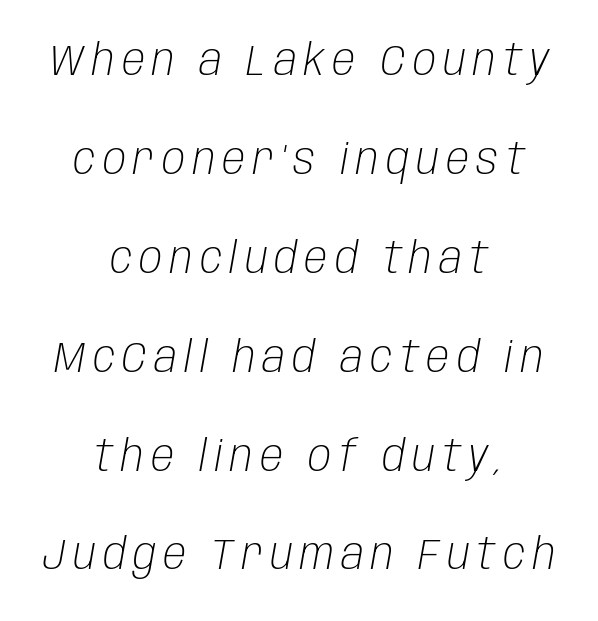
The image shows 43 px light, condensed type, italic (leaning right); set centered, loose line spacing (2.3x), not underlined; low stroke contrast and a large x-height.
